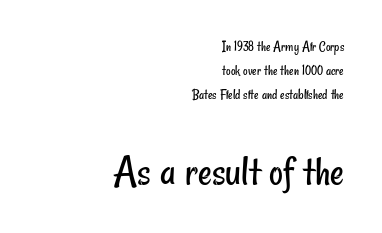
{"serif": "no", "bold": "no", "weight": "regular", "width": "condensed", "stroke_contrast": "low", "x_height": "small", "monospaced": "no", "underline": "no", "align": "right", "line_spacing_ratio": 1.72, "letter_spacing": "normal", "letter_spacing_em": 0.0, "larger_block": "second", "size_ratio": 3.07, "glyph_px": 43}
